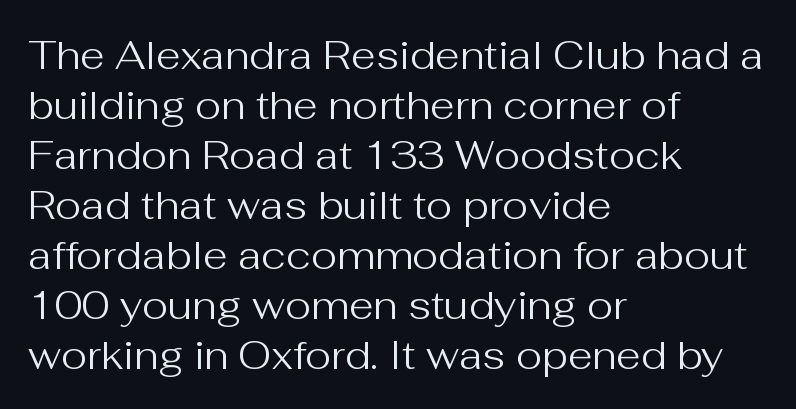
The words here are not underlined. A typesetter would mark this as roman, not italic. Does the leading feel generous? No, just average. Unbolded letterforms with no extra heft. Typographically, this falls in the sans-serif category.
